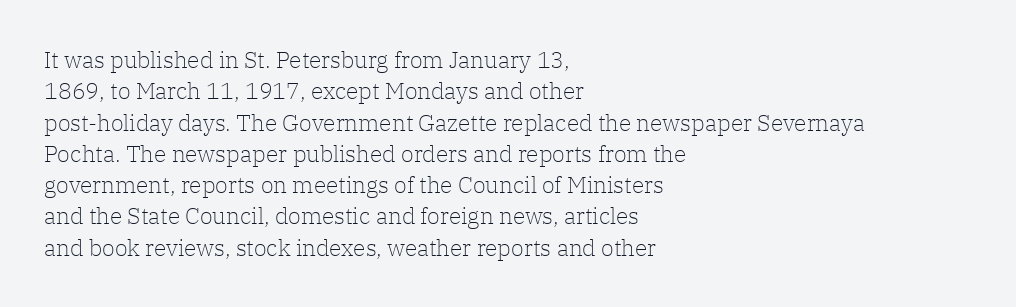
{"italic": "no", "bold": "no", "underline": "no", "align": "left", "line_spacing": "normal", "line_spacing_ratio": 1.36, "letter_spacing": "normal", "letter_spacing_em": 0.0, "glyph_px": 23}
